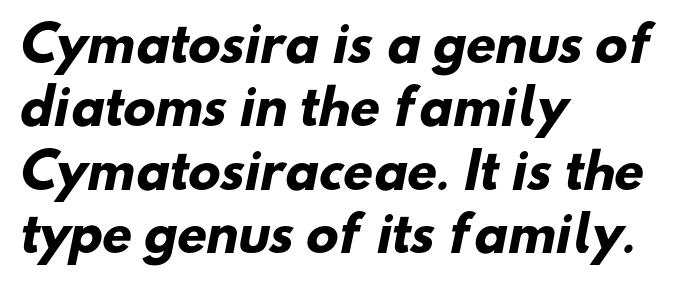
The image shows 48 px heavy sans-serif type; set left-aligned, normal line spacing (1.32x), normal letter spacing, not underlined; low stroke contrast and a small x-height.
